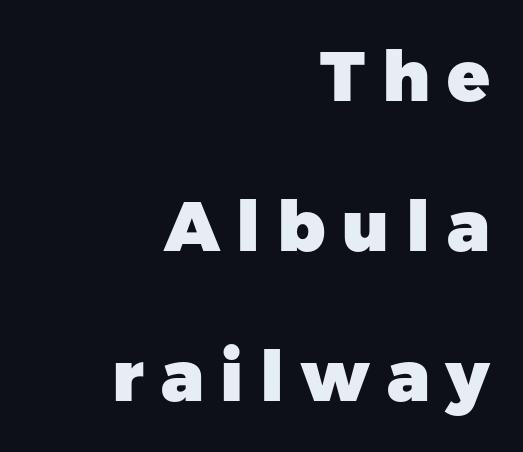
Q: Is the text bold? A: Yes.
Q: Is the text italic (slanted)? A: No, it is upright.
Q: Is the typeface a serif or a sans-serif typeface? A: Sans-serif.
Q: Is the text underlined? A: No.
Q: How is the paragraph aligned? A: Right-aligned.
Q: Is the spacing between letters normal or unusually wide? A: Unusually wide.
Q: Is the spacing between lines tight, normal or loose? A: Loose.
Q: Width (condensed, normal, or wide)? A: Normal.
Q: Stroke contrast? A: Low.
Q: x-height? A: Medium.
Q: Monospaced? A: No.
